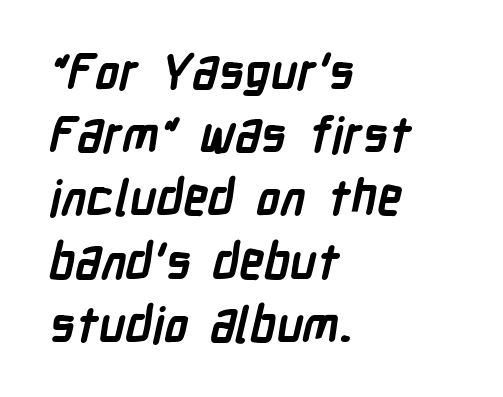
{"serif": "no", "bold": "yes", "weight": "semibold", "width": "condensed", "stroke_contrast": "low", "x_height": "medium", "monospaced": "no", "underline": "no", "align": "left", "line_spacing": "normal", "line_spacing_ratio": 1.29, "letter_spacing": "normal", "letter_spacing_em": 0.0, "glyph_px": 49}
